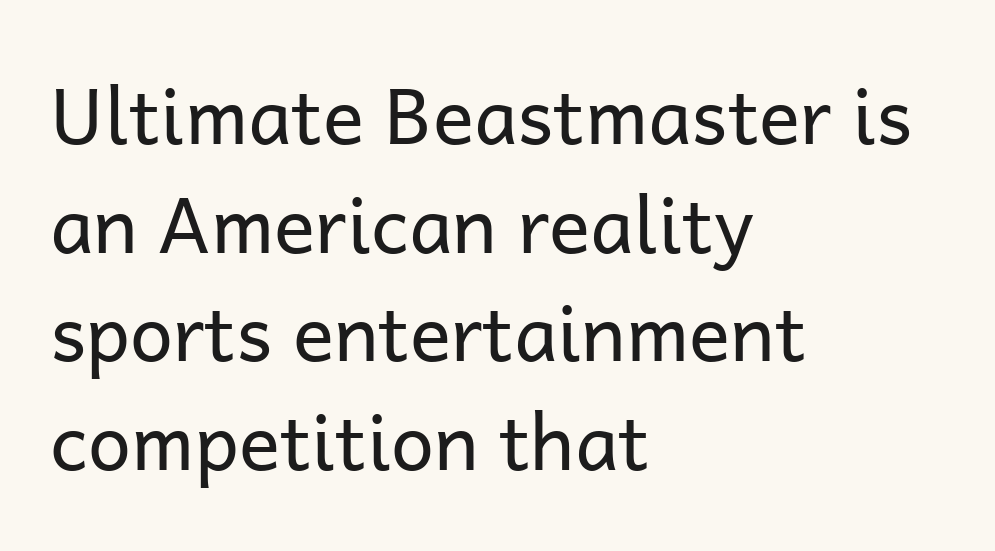
{"serif": "no", "italic": "no", "bold": "no", "weight": "regular", "width": "normal", "stroke_contrast": "low", "x_height": "medium", "monospaced": "no", "underline": "no", "align": "left", "line_spacing": "normal", "line_spacing_ratio": 1.41, "letter_spacing": "normal", "letter_spacing_em": 0.0, "glyph_px": 77}
